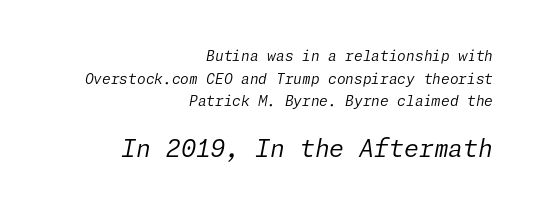
Q: Is the text bold? A: No.
Q: Is the text italic (slanted)? A: Yes, it leans right by about 11 degrees.
Q: Is the text underlined? A: No.
Q: How is the paragraph aligned? A: Right-aligned.
Q: Is the spacing between letters normal or unusually wide? A: Normal.
Q: Is the spacing between lines tight, normal or loose? A: Normal.
Q: Which block of text is set in a larger size, the first (top) or the second (bottom)? A: The second (bottom) one.
